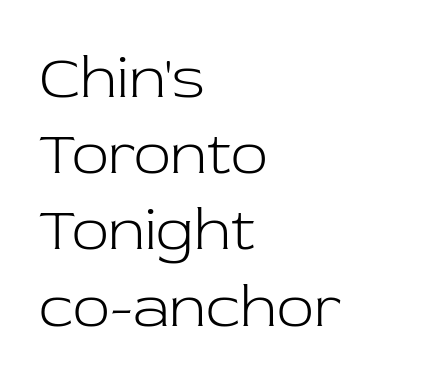
Quick note: not italic, upright. Does the leading feel generous? No, just average. Characters follow at the spacing the type designer built in. Think standard paragraph weight, or any step lighter than that.
